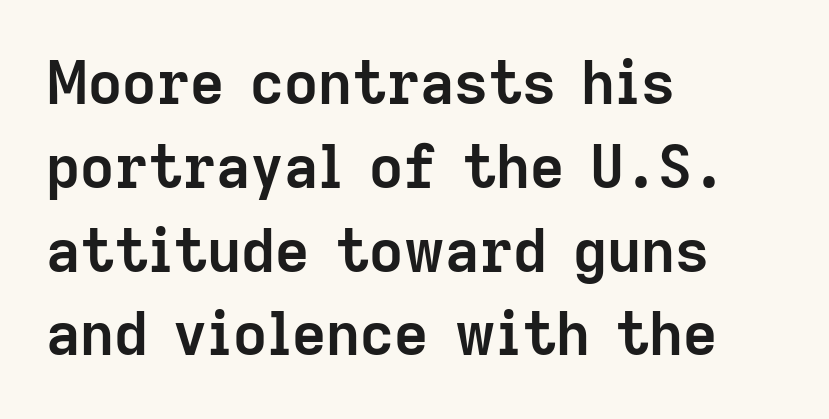
Q: Is the text bold? A: Yes.
Q: Is the text italic (slanted)? A: No, it is upright.
Q: Is the typeface a serif or a sans-serif typeface? A: Sans-serif.
Q: Is the text underlined? A: No.
Q: How is the paragraph aligned? A: Left-aligned.
Q: Is the spacing between letters normal or unusually wide? A: Normal.
Q: Is the spacing between lines tight, normal or loose? A: Normal.
Q: Width (condensed, normal, or wide)? A: Normal.
Q: Stroke contrast? A: Low.
Q: x-height? A: Medium.
Q: Monospaced? A: No.
